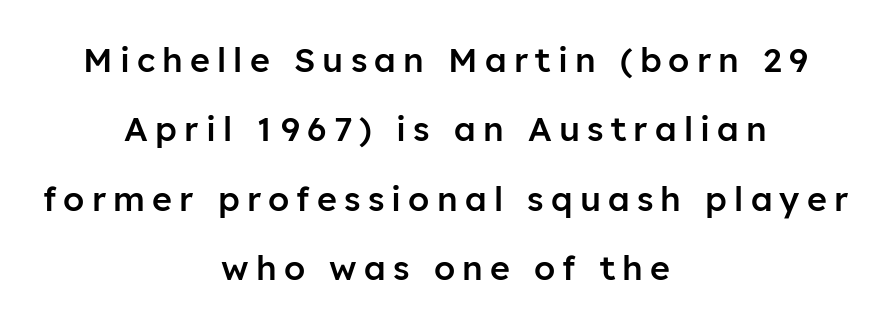
Q: Is the text bold? A: Semi-bold.
Q: Is the text italic (slanted)? A: No, it is upright.
Q: Is the typeface a serif or a sans-serif typeface? A: Sans-serif.
Q: Is the text underlined? A: No.
Q: How is the paragraph aligned? A: Centered.
Q: Is the spacing between letters normal or unusually wide? A: Unusually wide.
Q: Is the spacing between lines tight, normal or loose? A: Loose.
Q: Width (condensed, normal, or wide)? A: Normal.
Q: Stroke contrast? A: Low.
Q: x-height? A: Medium.
Q: Monospaced? A: No.
